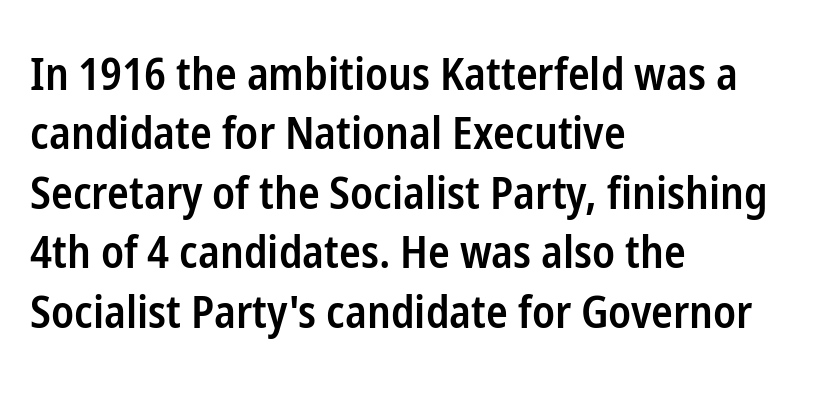
Letterform terminals end flat and unadorned throughout the passage. Nothing unusual about the tracking: characters are spaced as the font intends. Words float on clear page, feet unadorned. Baseline-to-baseline distance is the conventional proportion of letter height. Look at the stroke-to-counter ratio: somewhat heavy, a semibold.
